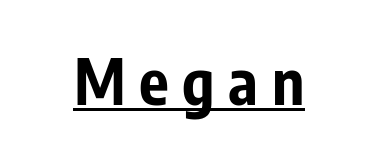
{"serif": "no", "italic": "no", "bold": "yes", "weight": "bold", "width": "condensed", "stroke_contrast": "low", "x_height": "medium", "monospaced": "no", "underline": "yes", "letter_spacing": "wide", "letter_spacing_em": 0.22, "glyph_px": 62}
